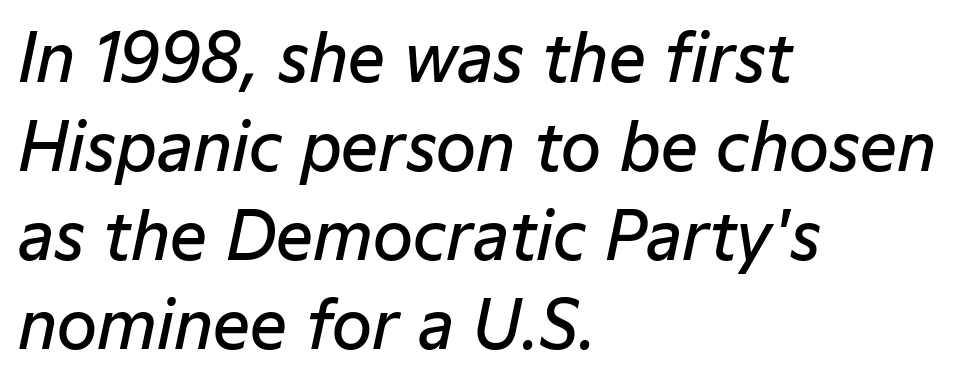
Here the designer chose a conventional face with non-uniform glyph widths. The letters are slanted; this is an italic face. Nobody touched the tracking dial on this one. Leading: standard. Visually the block forms a straight wall on the left and a jagged coastline on the right. Anything drawn beneath the words? Only blank space.
